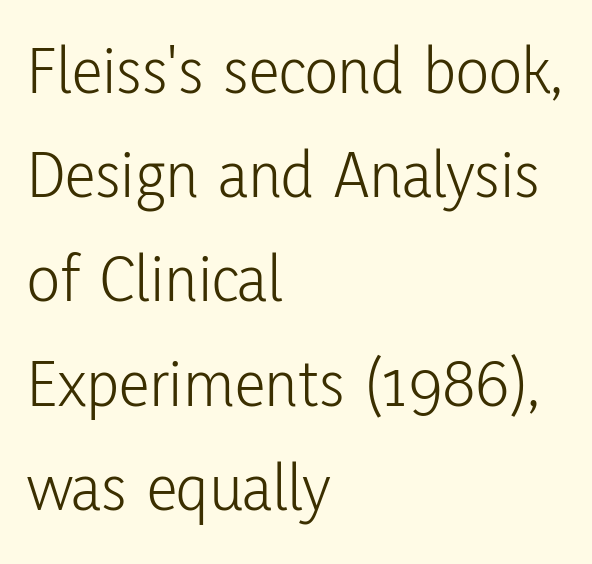
{"serif": "no", "italic": "no", "bold": "no", "weight": "light", "width": "condensed", "stroke_contrast": "low", "x_height": "medium", "monospaced": "no", "underline": "no", "align": "left", "line_spacing": "normal", "line_spacing_ratio": 1.51, "letter_spacing": "normal", "letter_spacing_em": 0.0, "glyph_px": 69}
